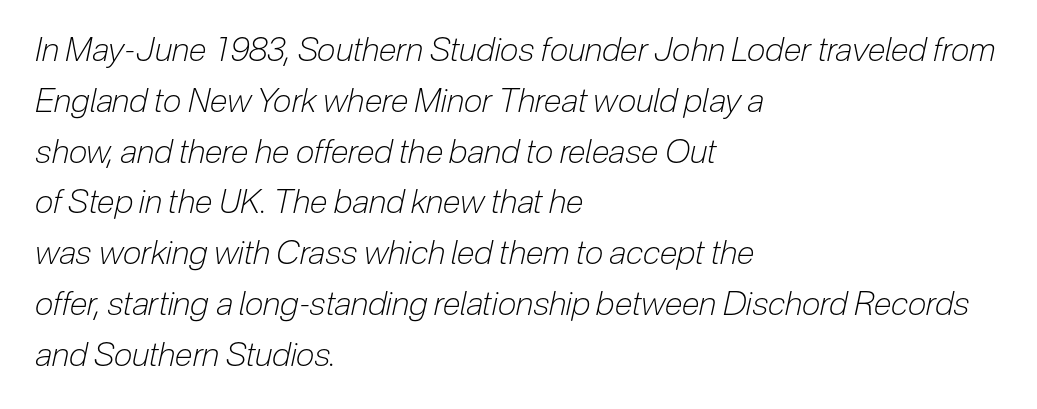
The image shows 33 px light, condensed type, italic (leaning right); set left-aligned, normal line spacing (1.54x), normal letter spacing, not underlined; low stroke contrast and a medium x-height.
